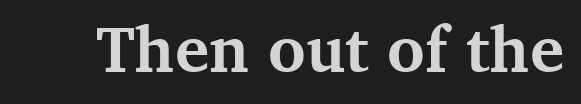
The image shows 64 px bold serif type, upright; set normal letter spacing, not underlined; medium stroke contrast and a medium x-height.
